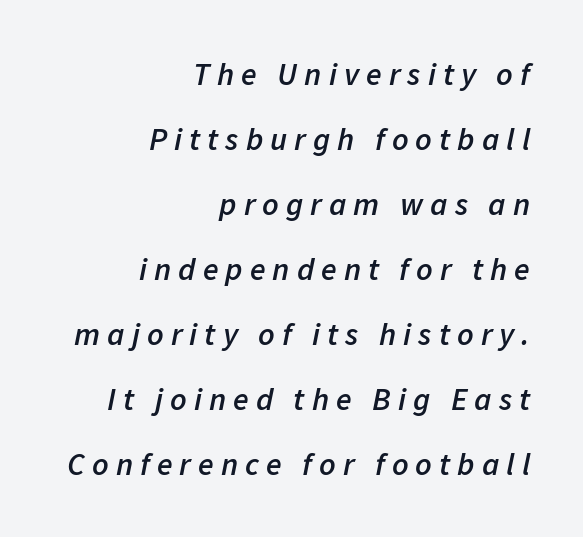
Q: Is the text bold? A: Semi-bold.
Q: Is the text italic (slanted)? A: Yes, it leans right by about 11 degrees.
Q: Is the text underlined? A: No.
Q: How is the paragraph aligned? A: Right-aligned.
Q: Is the spacing between letters normal or unusually wide? A: Unusually wide.
Q: Is the spacing between lines tight, normal or loose? A: Loose.
Q: Width (condensed, normal, or wide)? A: Normal.
Q: Stroke contrast? A: Low.
Q: x-height? A: Medium.
Q: Monospaced? A: No.
